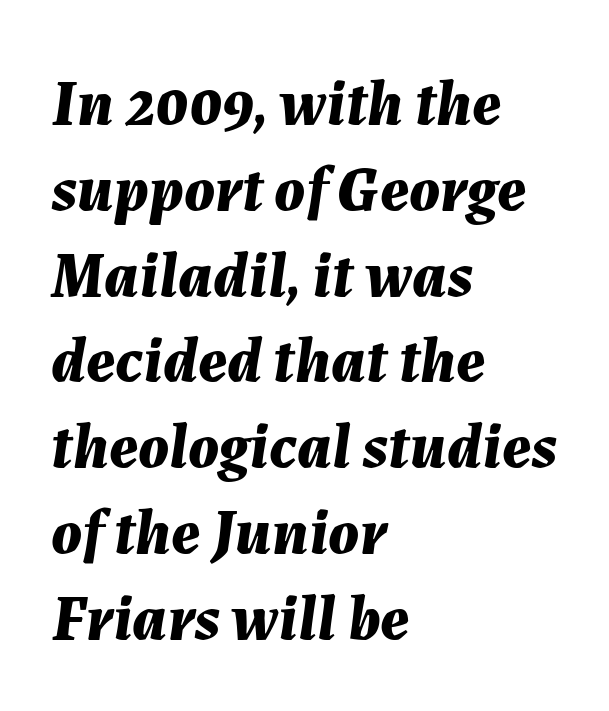
{"italic": "yes", "lean": "right", "slant_degrees": 7, "bold": "yes", "weight": "bold", "width": "normal", "stroke_contrast": "medium", "x_height": "medium", "monospaced": "no", "underline": "no", "align": "left", "line_spacing": "normal", "line_spacing_ratio": 1.34, "letter_spacing": "normal", "letter_spacing_em": 0.0, "glyph_px": 64}
